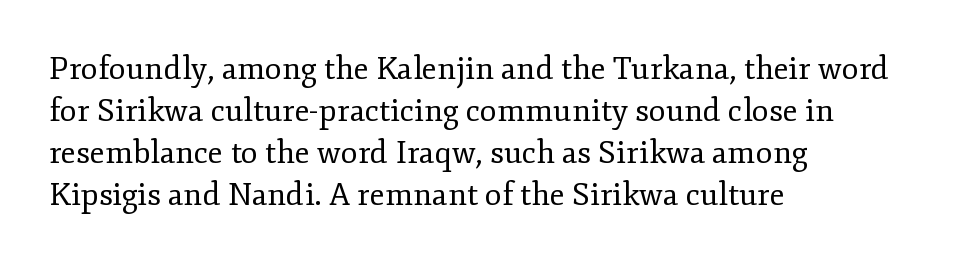
The image shows 31 px regular-weight serif type, upright; set left-aligned, normal line spacing (1.35x), normal letter spacing, not underlined; low stroke contrast and a small x-height.
